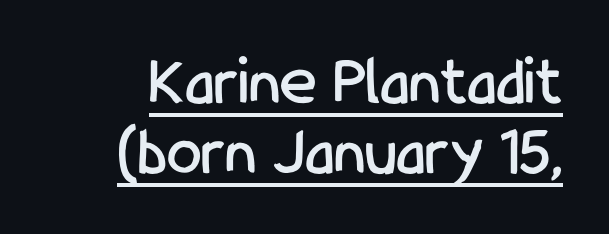
{"serif": "no", "italic": "no", "width": "condensed", "stroke_contrast": "low", "x_height": "medium", "monospaced": "no", "underline": "yes", "line_spacing": "tight", "line_spacing_ratio": 1.0, "letter_spacing": "normal", "letter_spacing_em": 0.0, "glyph_px": 70}
